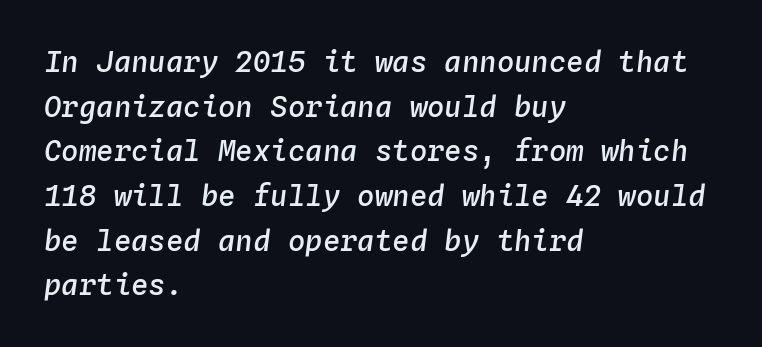
Q: Is the text bold? A: Semi-bold.
Q: Is the text italic (slanted)? A: Yes, it leans right by about 4 degrees.
Q: Is the text underlined? A: No.
Q: How is the paragraph aligned? A: Left-aligned.
Q: Is the spacing between letters normal or unusually wide? A: Normal.
Q: Is the spacing between lines tight, normal or loose? A: Normal.
Q: Width (condensed, normal, or wide)? A: Normal.
Q: Stroke contrast? A: Low.
Q: x-height? A: Medium.
Q: Monospaced? A: Yes.
